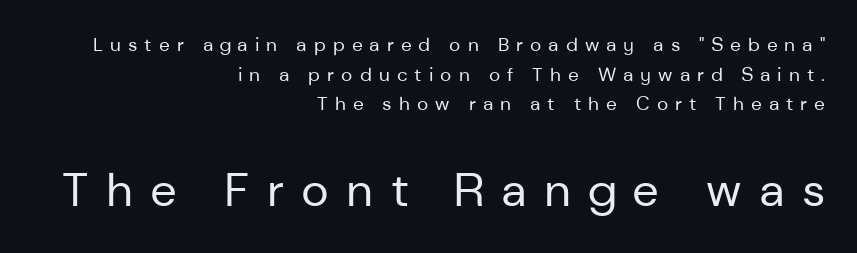
The image shows 47 px regular-weight sans-serif type, upright; set right-aligned, normal line spacing (1.56x), unusually wide letter spacing (+0.37 em), not underlined; the second (bottom) block is 2.47x larger; low stroke contrast and a medium x-height.
